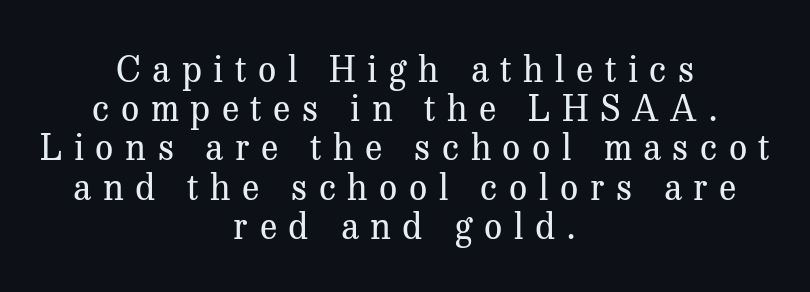
Rows of type sit shoulder to shoulder in the vertical direction. The characters are drawn with everyday or finer stroke widths. Is there any slant? The stems are plumb. Compared with typical body copy, the letter spacing here is much looser.
